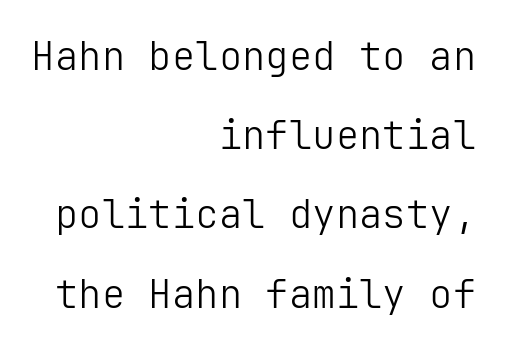
Q: Is the text bold? A: No.
Q: Is the text italic (slanted)? A: No, it is upright.
Q: Is the typeface a serif or a sans-serif typeface? A: Sans-serif.
Q: Is the text underlined? A: No.
Q: How is the paragraph aligned? A: Right-aligned.
Q: Is the spacing between letters normal or unusually wide? A: Normal.
Q: Is the spacing between lines tight, normal or loose? A: Loose.
Q: Width (condensed, normal, or wide)? A: Normal.
Q: Stroke contrast? A: Low.
Q: x-height? A: Medium.
